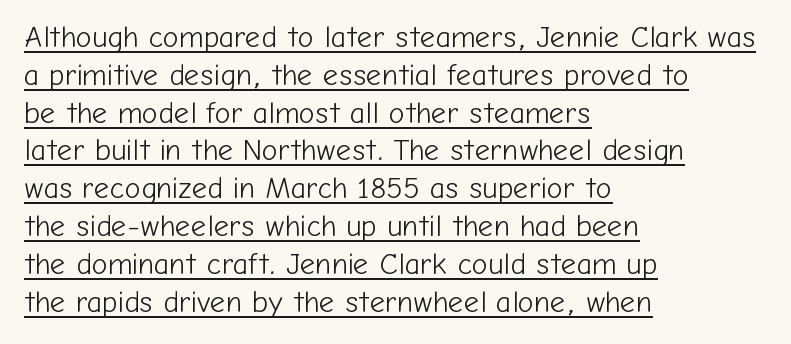
The designer left line spacing at the default. Weight: not bold — regular or lighter. Serif or sans? Sans — the stroke terminals are bare. In terms of posture, this sample is upright. What stands out about the letter spacing? Nothing — it is the standard amount.
